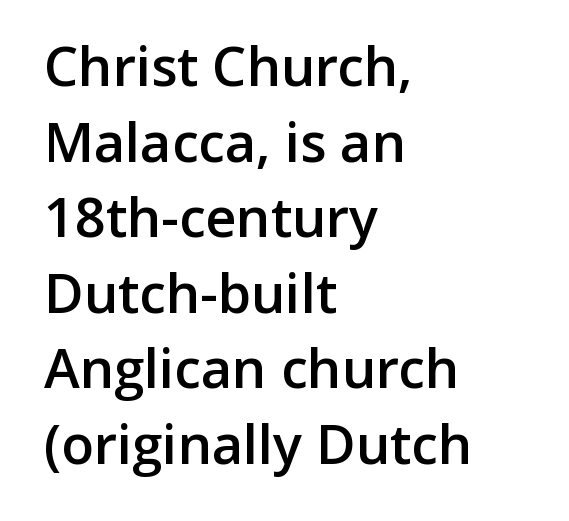
Q: Is the text bold? A: Semi-bold.
Q: Is the text italic (slanted)? A: No, it is upright.
Q: Is the typeface a serif or a sans-serif typeface? A: Sans-serif.
Q: Is the text underlined? A: No.
Q: How is the paragraph aligned? A: Left-aligned.
Q: Is the spacing between letters normal or unusually wide? A: Normal.
Q: Is the spacing between lines tight, normal or loose? A: Normal.
Q: Width (condensed, normal, or wide)? A: Normal.
Q: Stroke contrast? A: Low.
Q: x-height? A: Medium.
Q: Monospaced? A: No.
